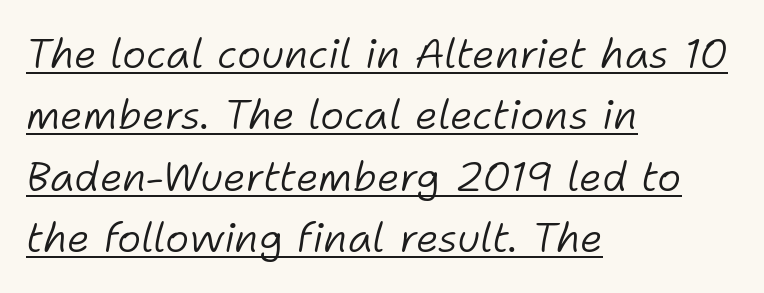
{"italic": "yes", "lean": "right", "slant_degrees": 11, "bold": "no", "weight": "light", "width": "normal", "stroke_contrast": "low", "x_height": "medium", "monospaced": "no", "underline": "yes", "align": "left", "line_spacing": "normal", "line_spacing_ratio": 1.5, "letter_spacing": "normal", "letter_spacing_em": 0.0, "glyph_px": 41}
